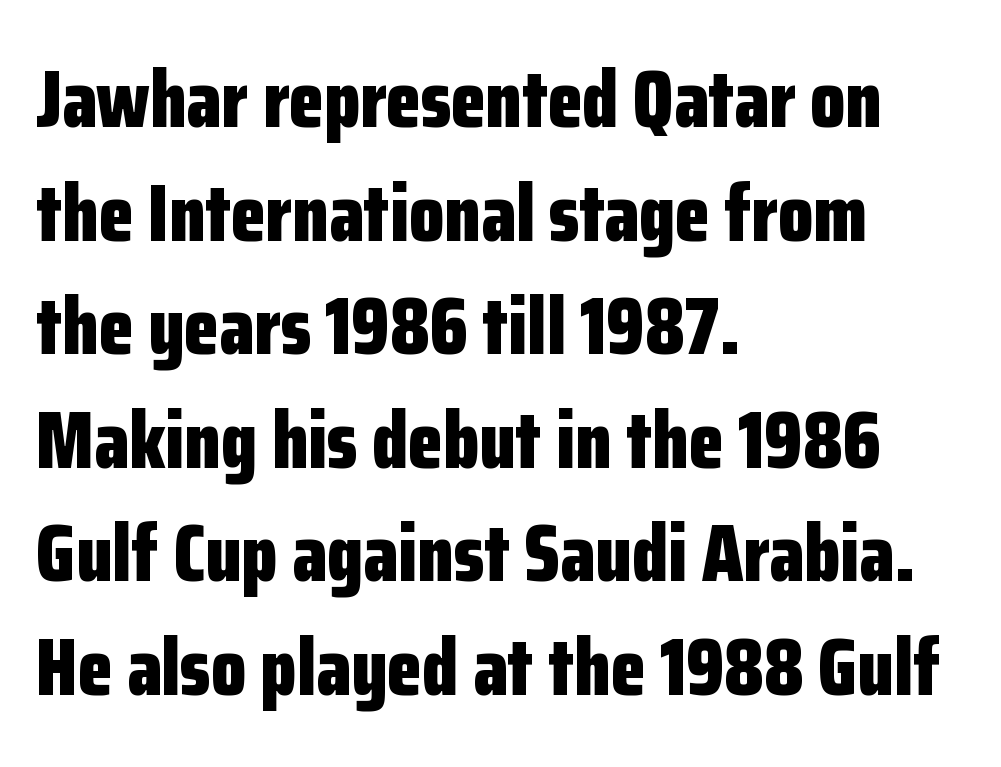
The image shows 80 px bold, condensed sans-serif type, upright; set left-aligned, normal line spacing (1.42x), normal letter spacing, not underlined; low stroke contrast and a medium x-height.
